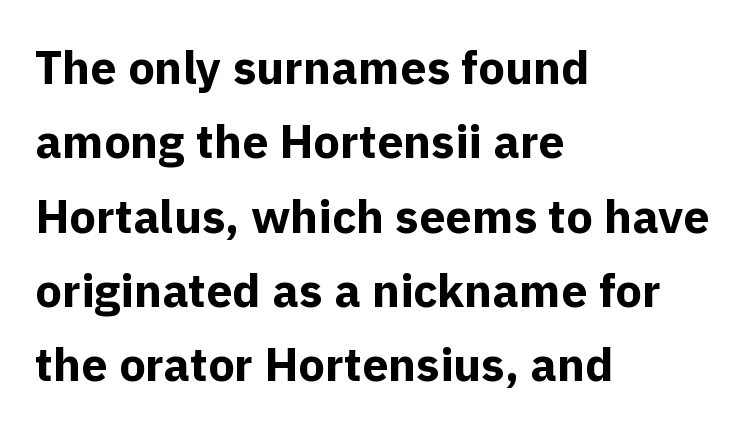
{"serif": "no", "italic": "no", "bold": "yes", "weight": "bold", "width": "normal", "x_height": "medium", "monospaced": "no", "underline": "no", "align": "left", "line_spacing": "normal", "line_spacing_ratio": 1.58, "letter_spacing": "normal", "letter_spacing_em": 0.0, "glyph_px": 47}
